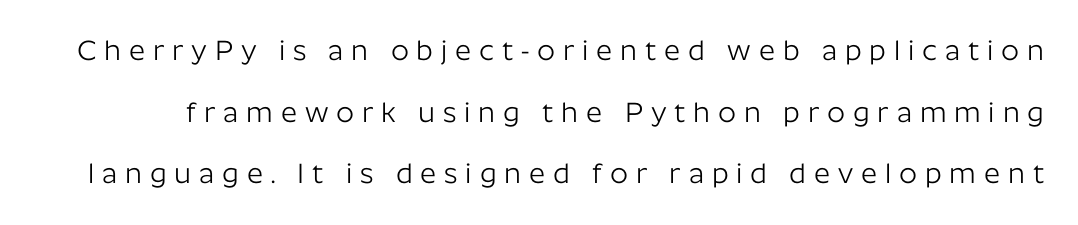
Q: Is the text bold? A: No.
Q: Is the text italic (slanted)? A: No, it is upright.
Q: Is the typeface a serif or a sans-serif typeface? A: Sans-serif.
Q: Is the text underlined? A: No.
Q: Is the spacing between letters normal or unusually wide? A: Unusually wide.
Q: Is the spacing between lines tight, normal or loose? A: Loose.
Q: Width (condensed, normal, or wide)? A: Normal.
Q: Stroke contrast? A: Low.
Q: x-height? A: Medium.
Q: Monospaced? A: No.
